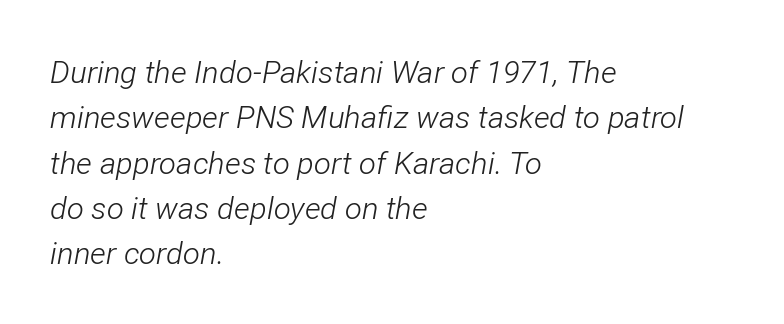
Designer's note — italics engaged. Varying glyph widths throughout — classic text-font behaviour. Decoration check: the copy has no underline. Regarding leading, the lines here are spaced in the standard way. Every row of glyphs begins at an identical x-position on the left. Compared with a typical body face, this is equally light or lighter still.
